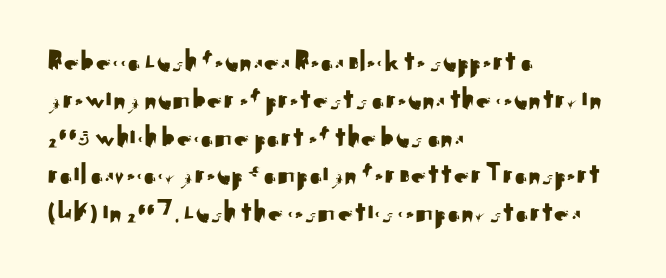
You can tell from the bare stems that sans-serif type was used. Varying glyph widths throughout — classic text-font behaviour. The letterforms sit shoulder to shoulder at normal distance. The passage is arranged the way most books set body copy — flush left.
